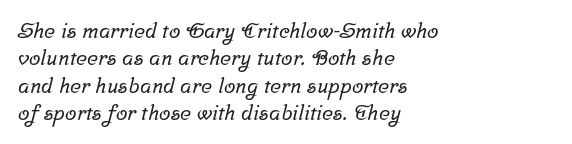
Any mark beneath the type? The region is blank. The vertical gap from one line to the next is medium. Compared with typical body copy, the letter spacing here is the same. The compositor pushed each line to the left boundary.
